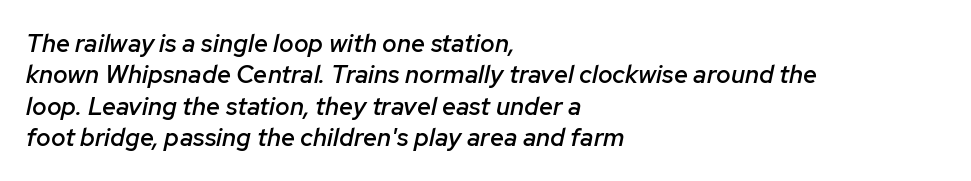
Q: Is the text bold? A: Semi-bold.
Q: Is the text italic (slanted)? A: Yes, it leans right by about 12 degrees.
Q: Is the text underlined? A: No.
Q: How is the paragraph aligned? A: Left-aligned.
Q: Is the spacing between letters normal or unusually wide? A: Normal.
Q: Is the spacing between lines tight, normal or loose? A: Normal.
